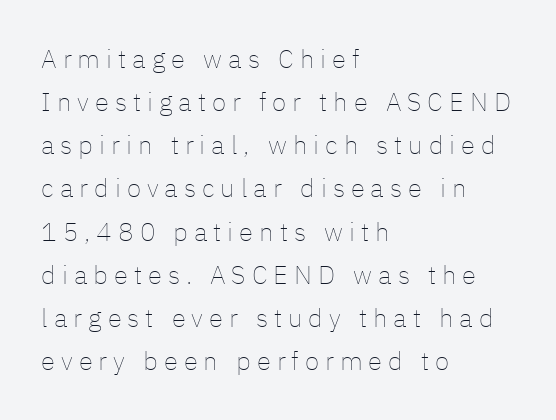
{"italic": "no", "bold": "no", "underline": "no", "align": "left", "line_spacing": "normal", "line_spacing_ratio": 1.66, "letter_spacing": "wide", "letter_spacing_em": 0.23, "glyph_px": 26}
